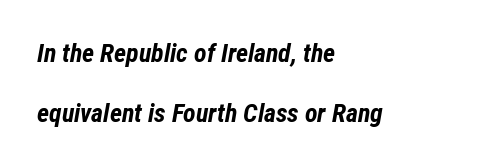
{"italic": "yes", "lean": "right", "slant_degrees": 12, "bold": "yes", "underline": "no", "align": "left", "line_spacing": "loose", "line_spacing_ratio": 2.31, "letter_spacing": "normal", "letter_spacing_em": 0.0, "glyph_px": 26}
